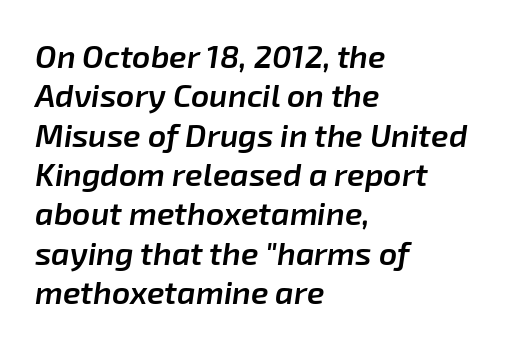
The image shows 32 px semibold type, italic (leaning right); set left-aligned, line spacing 1.23x, normal letter spacing, not underlined; low stroke contrast and a medium x-height.
